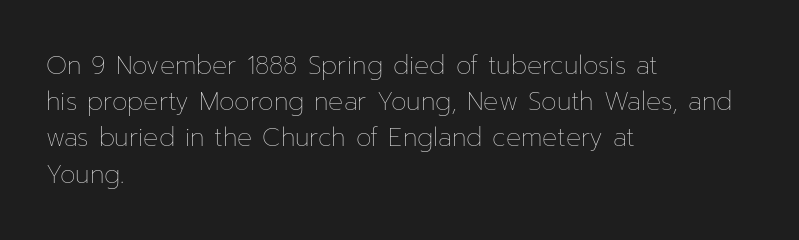
The cut favours lightness, reaching ordinary text weight at its darkest. Left-aligned paragraph, ragged on the right. There is no visible air inserted between adjacent glyphs. Has an underline been added? It has not. Upright lettering throughout. Leading matches the norm, producing a regular column.
